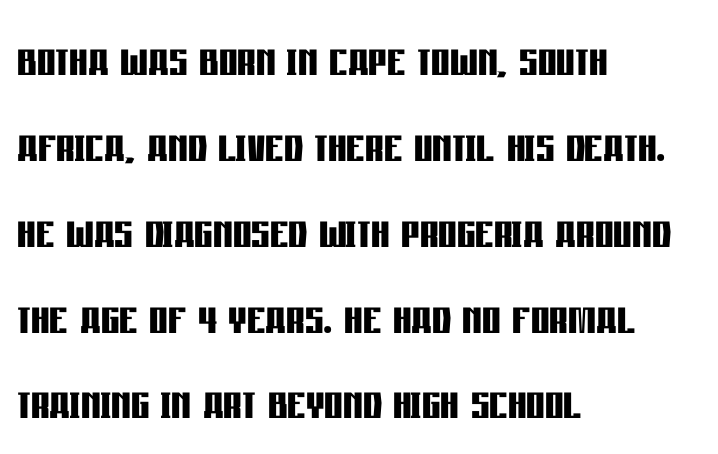
The image shows 58 px semibold, condensed sans-serif type, upright; set left-aligned, normal line spacing (1.48x), normal letter spacing, not underlined; low stroke contrast and a large x-height.
